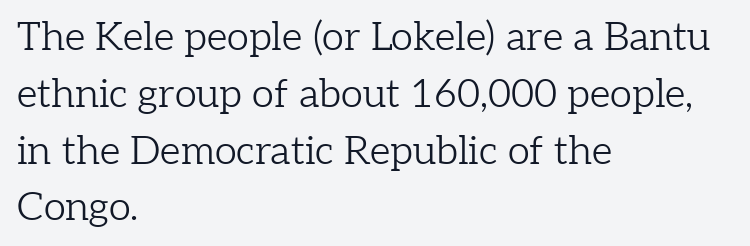
Left-aligned paragraph, ragged on the right. Nobody drew a line under any word here. Successive baselines arrive at the customary interval. Proportional: the letters do not fall into vertical columns.
